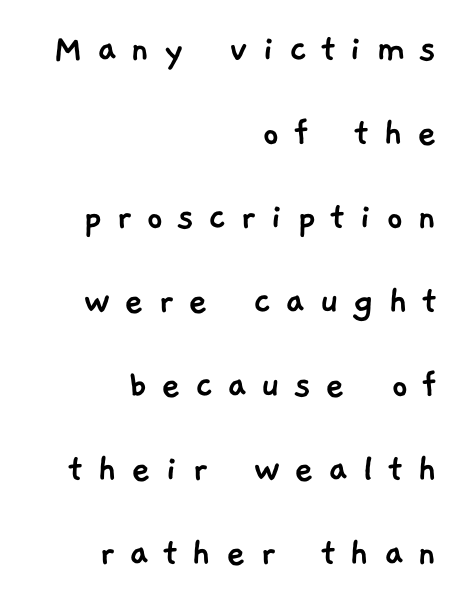
Q: Is the typeface a serif or a sans-serif typeface? A: Sans-serif.
Q: Is the text underlined? A: No.
Q: How is the paragraph aligned? A: Right-aligned.
Q: Is the spacing between letters normal or unusually wide? A: Unusually wide.
Q: Is the spacing between lines tight, normal or loose? A: Loose.
Q: Width (condensed, normal, or wide)? A: Normal.
Q: Stroke contrast? A: Low.
Q: x-height? A: Medium.
Q: Monospaced? A: No.
